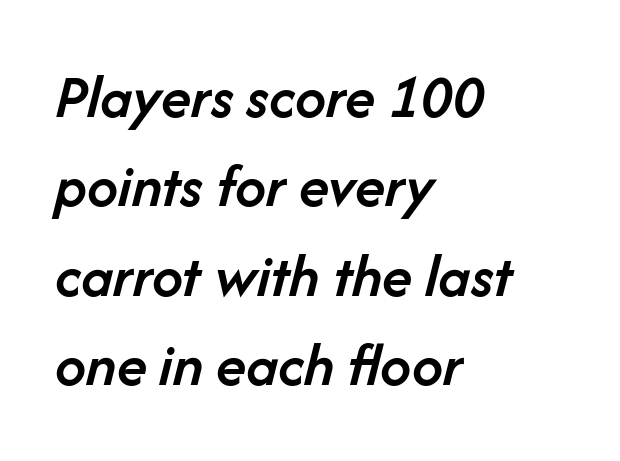
Teacher's note: observe the even left margin — that is flush-left alignment. The block of text has a typical density, with ordinary space between rows. The words here are not underlined. Nothing unusual about the tracking: characters are spaced as the font intends.
